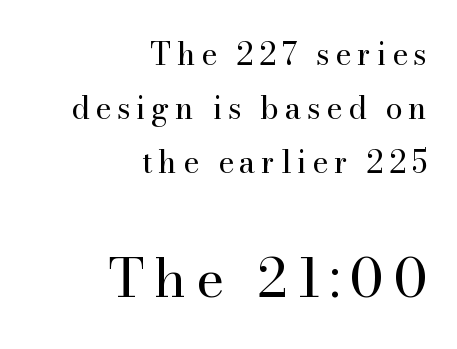
The image shows 54 px regular-weight serif type, upright; set right-aligned, line spacing 1.75x, not underlined; the second (bottom) block is 1.74x larger; high stroke contrast and a small x-height.
